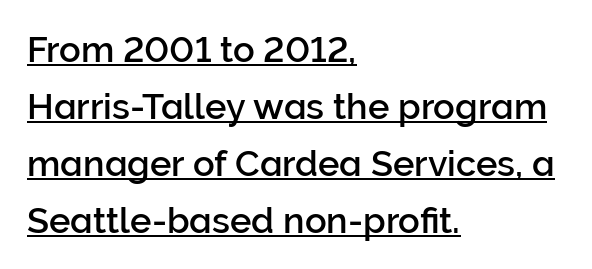
Q: Is the text italic (slanted)? A: No, it is upright.
Q: Is the typeface a serif or a sans-serif typeface? A: Sans-serif.
Q: Is the text underlined? A: Yes.
Q: How is the paragraph aligned? A: Left-aligned.
Q: Is the spacing between letters normal or unusually wide? A: Normal.
Q: Is the spacing between lines tight, normal or loose? A: Normal.
Q: Width (condensed, normal, or wide)? A: Normal.
Q: Stroke contrast? A: Low.
Q: x-height? A: Medium.
Q: Monospaced? A: No.
